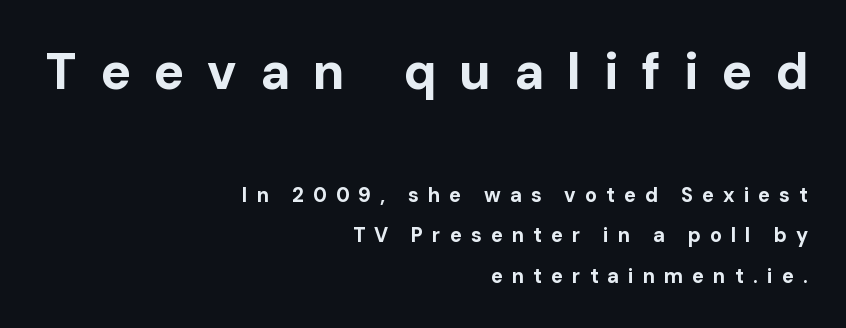
Q: Is the text bold? A: Yes.
Q: Is the text italic (slanted)? A: No, it is upright.
Q: Is the typeface a serif or a sans-serif typeface? A: Sans-serif.
Q: Is the text underlined? A: No.
Q: How is the paragraph aligned? A: Right-aligned.
Q: Is the spacing between letters normal or unusually wide? A: Unusually wide.
Q: Is the spacing between lines tight, normal or loose? A: Loose.
Q: Which block of text is set in a larger size, the first (top) or the second (bottom)? A: The first (top) one.
Q: Width (condensed, normal, or wide)? A: Normal.
Q: Stroke contrast? A: Low.
Q: x-height? A: Medium.
Q: Monospaced? A: No.
